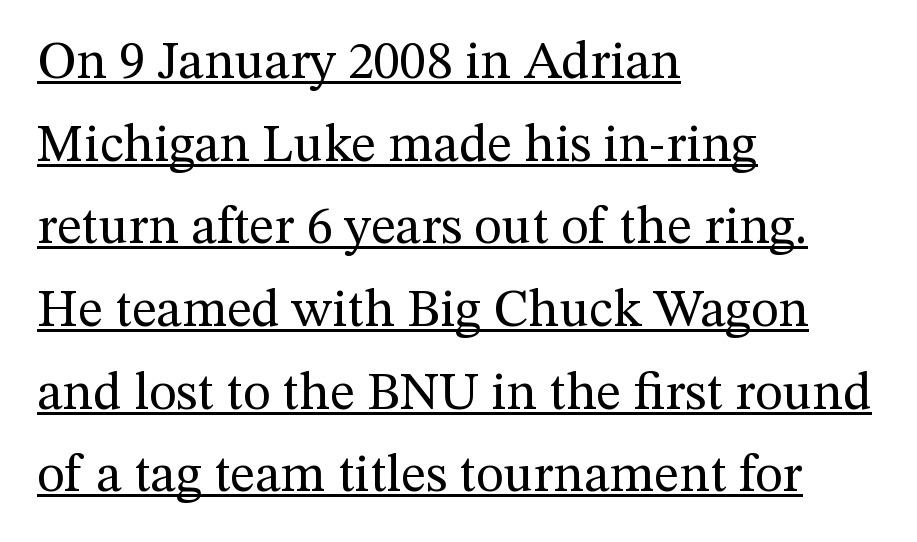
Q: Is the text bold? A: No.
Q: Is the text italic (slanted)? A: No, it is upright.
Q: Is the typeface a serif or a sans-serif typeface? A: Serif.
Q: Is the text underlined? A: Yes.
Q: How is the paragraph aligned? A: Left-aligned.
Q: Is the spacing between letters normal or unusually wide? A: Normal.
Q: Is the spacing between lines tight, normal or loose? A: Normal.
Q: Width (condensed, normal, or wide)? A: Normal.
Q: Stroke contrast? A: Medium.
Q: x-height? A: Medium.
Q: Monospaced? A: No.
